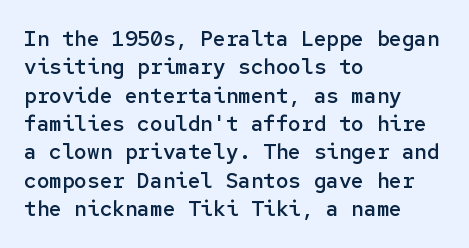
The image shows 21 px text type, upright; set left-aligned, normal line spacing (1.35x), normal letter spacing, not underlined.
